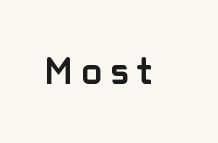
The image shows 38 px semibold sans-serif type, upright; set unusually wide letter spacing (+0.23 em), not underlined; low stroke contrast and a medium x-height.
